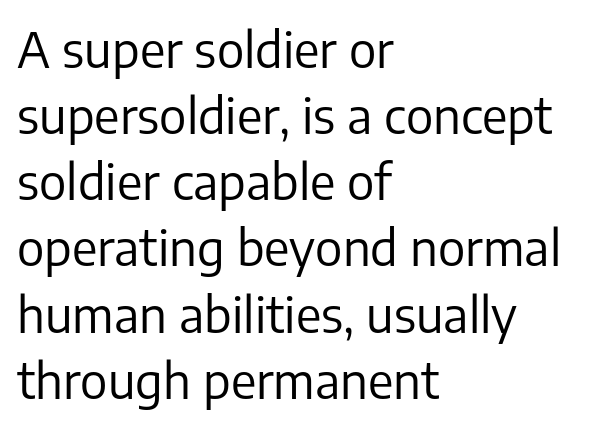
Posture: upright roman. Lines of text with bare space underneath. These lines stack with their left ends in a neat column. Weight: in the light-to-regular range. You could call the tracking neutral — neither tight nor loose. Observe the absence of serifs on each vertical stroke in this sample.
